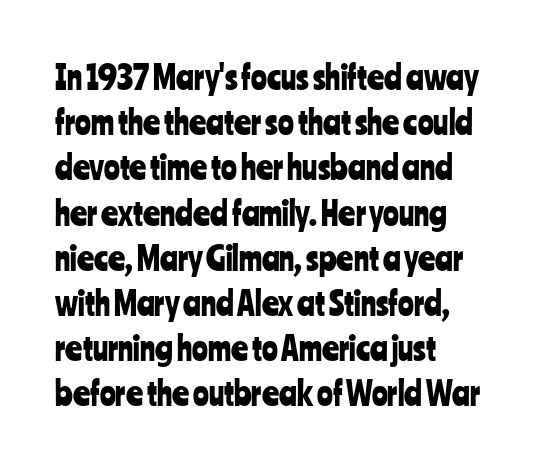
Q: Is the text italic (slanted)? A: No, it is upright.
Q: Is the typeface a serif or a sans-serif typeface? A: Sans-serif.
Q: Is the text underlined? A: No.
Q: How is the paragraph aligned? A: Left-aligned.
Q: Is the spacing between letters normal or unusually wide? A: Normal.
Q: Is the spacing between lines tight, normal or loose? A: Normal.
Q: Width (condensed, normal, or wide)? A: Condensed.
Q: Stroke contrast? A: Low.
Q: x-height? A: Medium.
Q: Monospaced? A: No.
